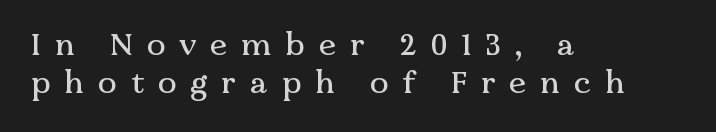
{"serif": "yes", "italic": "no", "width": "normal", "stroke_contrast": "medium", "x_height": "medium", "monospaced": "no", "underline": "no", "align": "left", "line_spacing_ratio": 1.22, "letter_spacing": "wide", "letter_spacing_em": 0.45, "glyph_px": 31}
